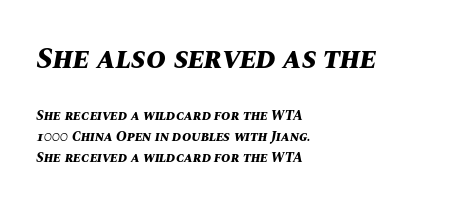
The image shows 30 px bold type, italic (leaning right); set left-aligned, normal line spacing (1.5x), normal letter spacing, not underlined; the first (top) block is 2.14x larger; medium stroke contrast and a large x-height.
